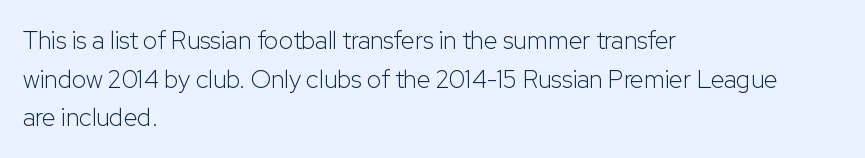
The image shows 25 px text type, upright; set left-aligned, normal line spacing (1.55x), normal letter spacing, not underlined.
